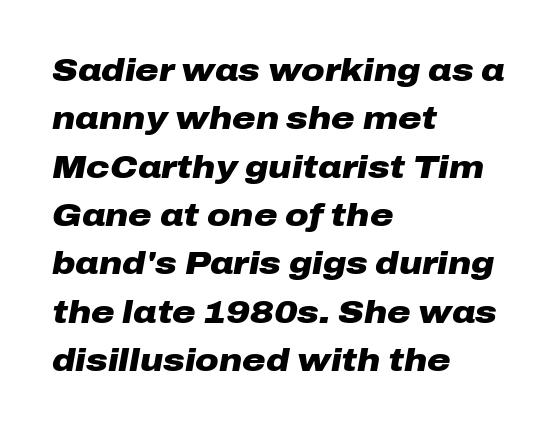
The image shows 32 px heavy, wide type, italic (leaning right); set left-aligned, normal line spacing (1.51x), normal letter spacing, not underlined; low stroke contrast and a medium x-height.
